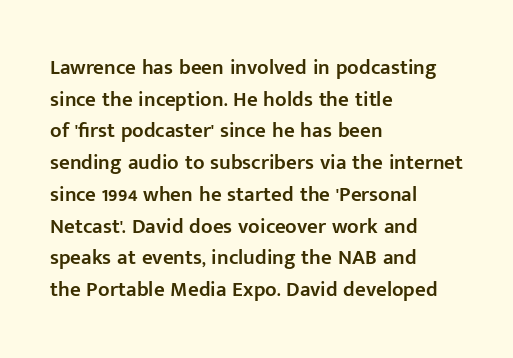
Italic? Not at all — the glyphs are vertical. A typesetter would call this zero additional tracking. The typesetting leans somewhat heavy: a semibold. The string is rendered with underlining switched off. The setting favours the left margin, as ordinary paragraphs usually do.
